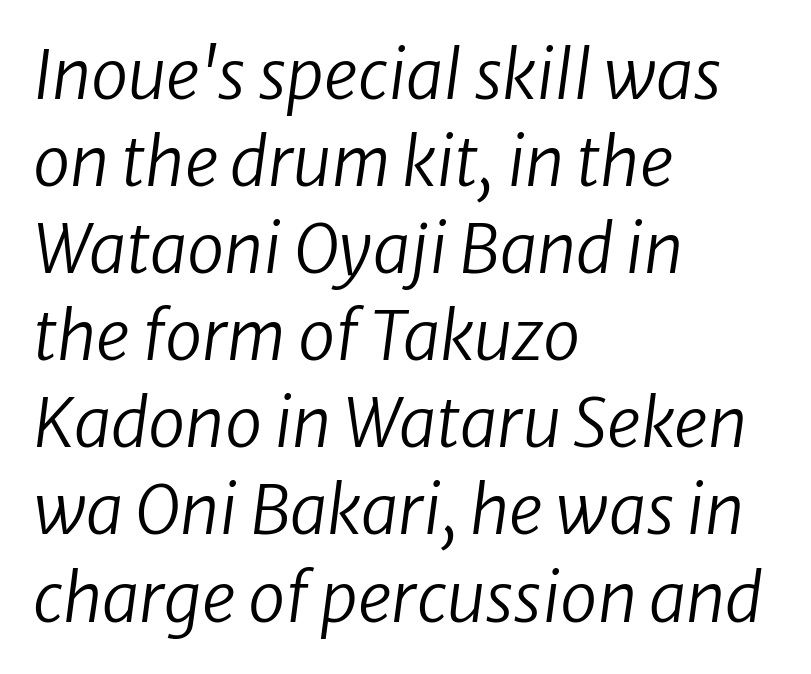
{"serif": "no", "bold": "no", "weight": "regular", "width": "normal", "stroke_contrast": "low", "x_height": "medium", "monospaced": "no", "underline": "no", "align": "left", "line_spacing": "normal", "line_spacing_ratio": 1.3, "letter_spacing": "normal", "letter_spacing_em": 0.0, "glyph_px": 67}
